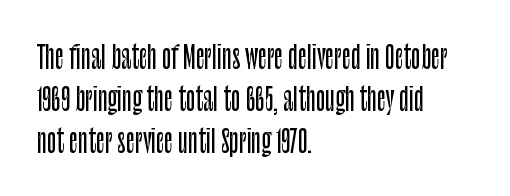
The paragraph has a hard left edge and a soft right edge. In terms of leading, this rendering sits right in the middle. Ascenders rise straight up at ninety degrees. Think of a printed novel: that variable character pitch is what you see here.
